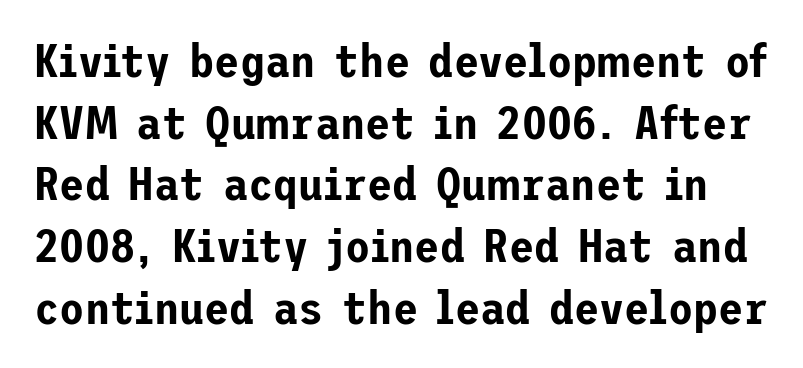
Q: Is the text italic (slanted)? A: No, it is upright.
Q: Is the typeface a serif or a sans-serif typeface? A: Sans-serif.
Q: Is the text underlined? A: No.
Q: Is the spacing between letters normal or unusually wide? A: Normal.
Q: Is the spacing between lines tight, normal or loose? A: Normal.
Q: Width (condensed, normal, or wide)? A: Normal.
Q: Stroke contrast? A: Low.
Q: x-height? A: Medium.
